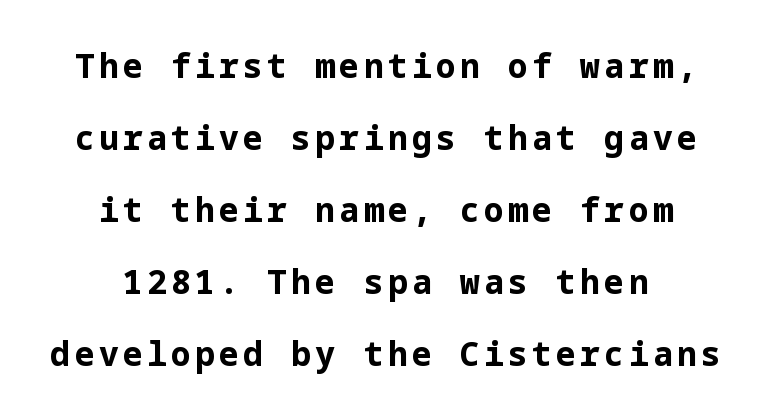
Descenders hang freely into open space. The designer went with a sans here, leaving each stem footless. Does the lettering tilt? It doesn't — this is upright. The lines are spread far apart with generous leading. Neither beginnings nor endings align; midpoints do.
